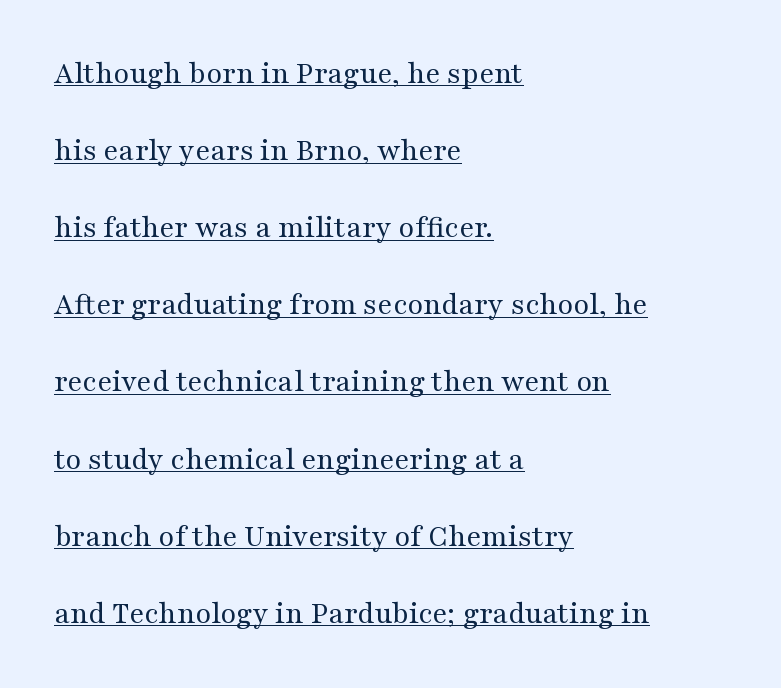
Q: Is the text bold? A: No.
Q: Is the text italic (slanted)? A: No, it is upright.
Q: Is the typeface a serif or a sans-serif typeface? A: Serif.
Q: Is the text underlined? A: Yes.
Q: How is the paragraph aligned? A: Left-aligned.
Q: Is the spacing between letters normal or unusually wide? A: Normal.
Q: Is the spacing between lines tight, normal or loose? A: Loose.
Q: Width (condensed, normal, or wide)? A: Wide.
Q: Stroke contrast? A: Medium.
Q: x-height? A: Medium.
Q: Monospaced? A: No.
